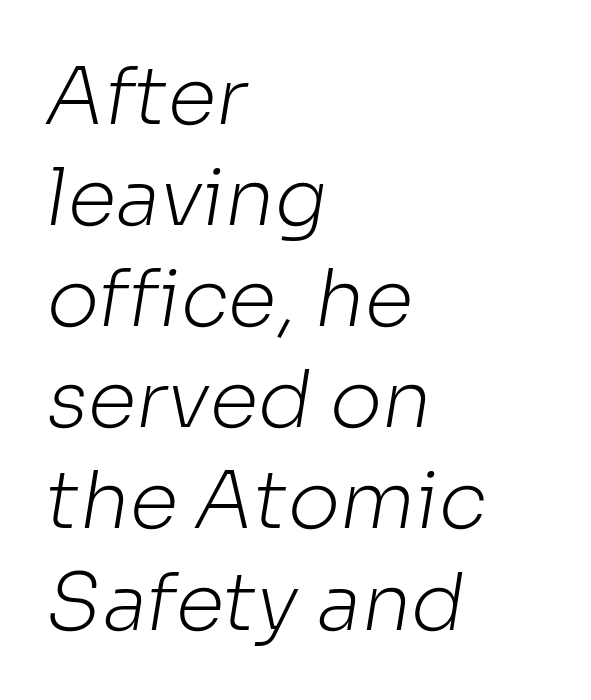
Q: Is the text bold? A: No.
Q: Is the typeface a serif or a sans-serif typeface? A: Sans-serif.
Q: Is the text underlined? A: No.
Q: How is the paragraph aligned? A: Left-aligned.
Q: Is the spacing between letters normal or unusually wide? A: Normal.
Q: Is the spacing between lines tight, normal or loose? A: Normal.
Q: Width (condensed, normal, or wide)? A: Normal.
Q: Stroke contrast? A: Low.
Q: x-height? A: Medium.
Q: Monospaced? A: No.
